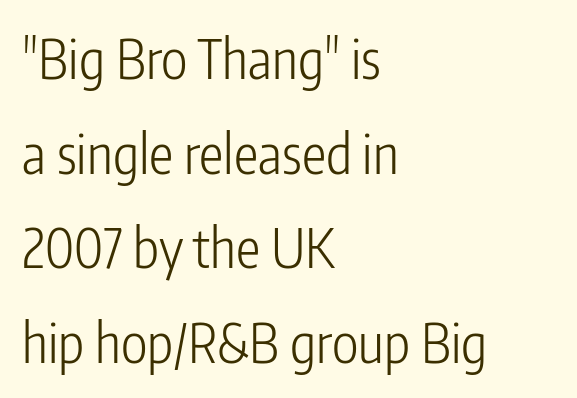
In terms of letterspacing, this is plain default setting. Looks like regular typesetting: each glyph gets only the width it needs. Ascenders rise straight up at ninety degrees. The foot of each line stays bare and open. The font sits on the lighter half of the weight spectrum, regular included.
